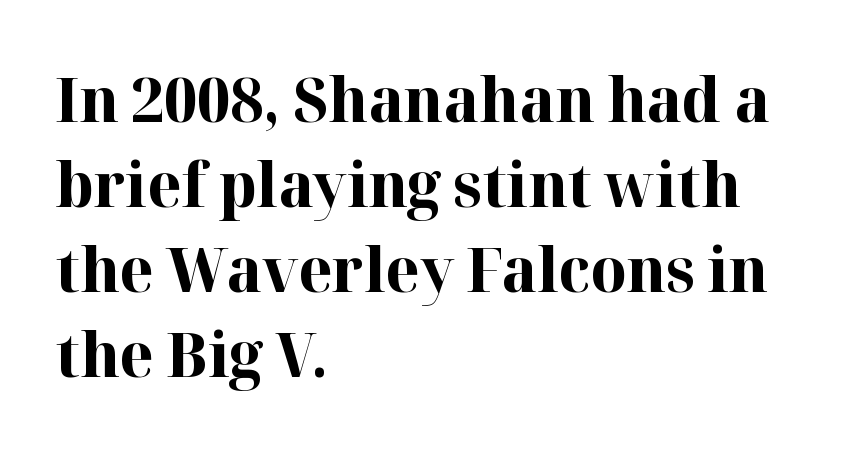
Q: Is the text bold? A: Yes.
Q: Is the text italic (slanted)? A: No, it is upright.
Q: Is the typeface a serif or a sans-serif typeface? A: Serif.
Q: Is the text underlined? A: No.
Q: How is the paragraph aligned? A: Left-aligned.
Q: Is the spacing between letters normal or unusually wide? A: Normal.
Q: Is the spacing between lines tight, normal or loose? A: Normal.
Q: Width (condensed, normal, or wide)? A: Normal.
Q: Stroke contrast? A: High.
Q: x-height? A: Medium.
Q: Monospaced? A: No.
